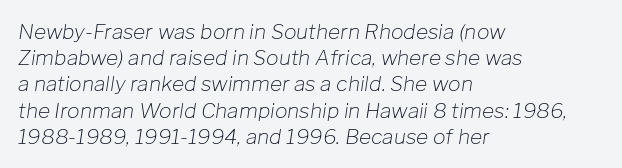
{"italic": "yes", "lean": "right", "slant_degrees": 8, "bold": "no", "underline": "no", "align": "left", "line_spacing": "normal", "line_spacing_ratio": 1.25, "letter_spacing": "normal", "letter_spacing_em": 0.0, "glyph_px": 21}
